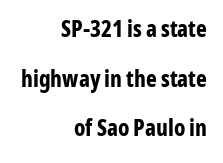
The lettering stays uniformly vertical, giving the passage a roman look. A typesetter would call this leading open, well beyond the default. Tracking value appears to be zero — textbook default spacing. The text block is weighted toward the right margin, trailing off unevenly leftward. Underlining? Definitely not there. Strokes here are thick enough to call this a true bold.
